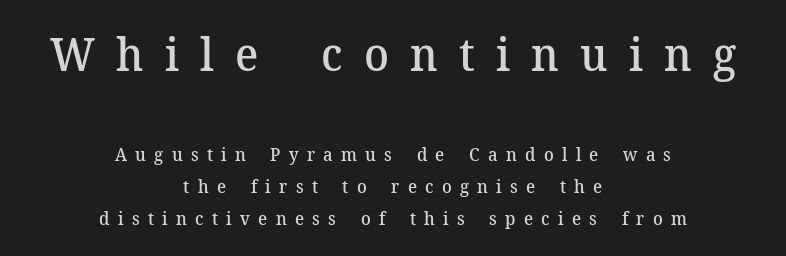
The image shows 46 px semibold serif type, upright; set centered, line spacing 1.77x, unusually wide letter spacing (+0.46 em), not underlined; the first (top) block is 2.56x larger; medium stroke contrast and a medium x-height.
